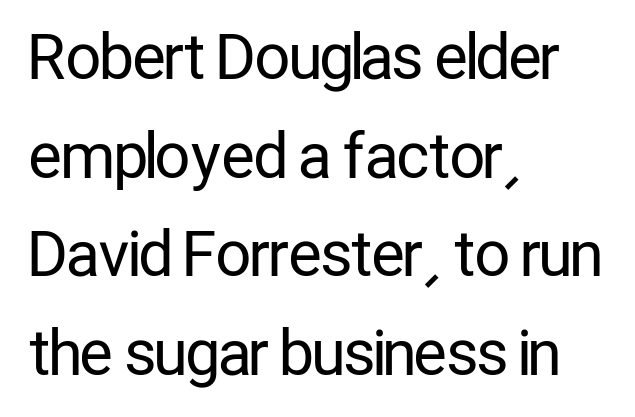
The image shows 62 px regular-weight, condensed sans-serif type, upright; set left-aligned, normal line spacing (1.59x), normal letter spacing, not underlined; low stroke contrast and a medium x-height.
